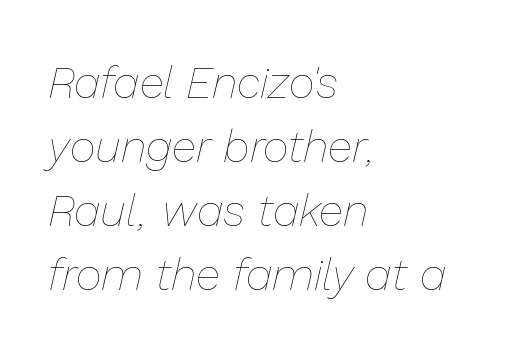
Q: Is the text bold? A: No.
Q: Is the text italic (slanted)? A: Yes, it leans right by about 13 degrees.
Q: Is the text underlined? A: No.
Q: How is the paragraph aligned? A: Left-aligned.
Q: Is the spacing between letters normal or unusually wide? A: Normal.
Q: Is the spacing between lines tight, normal or loose? A: Normal.
Q: Width (condensed, normal, or wide)? A: Normal.
Q: Stroke contrast? A: Low.
Q: x-height? A: Medium.
Q: Monospaced? A: No.
